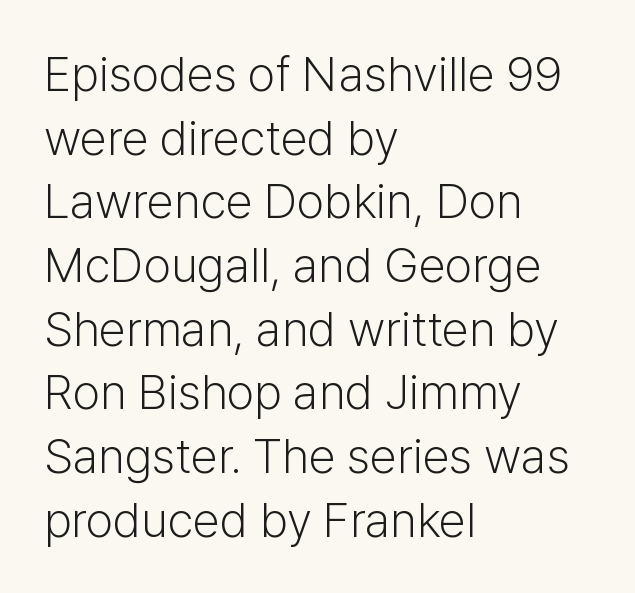
Reading down the column, the eye jumps a familiar distance to each next line. No italicization has been applied; the sample stays upright. The glyphs in this specimen are sans serif. The font sits on the lighter half of the weight spectrum, regular included.
